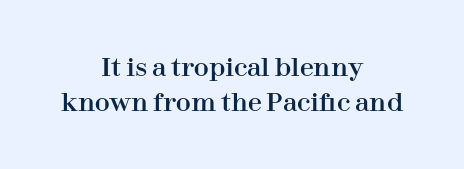
The image shows 25 px text type, upright; set centered, normal line spacing (1.4x), normal letter spacing, not underlined.
